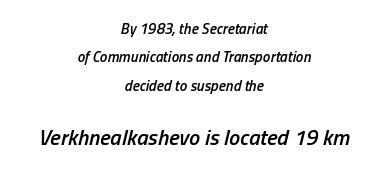
{"italic": "yes", "lean": "right", "slant_degrees": 13, "bold": "semi", "underline": "no", "align": "center", "line_spacing": "loose", "line_spacing_ratio": 1.9, "letter_spacing": "normal", "letter_spacing_em": 0.0, "larger_block": "second", "size_ratio": 1.47, "glyph_px": 22}
